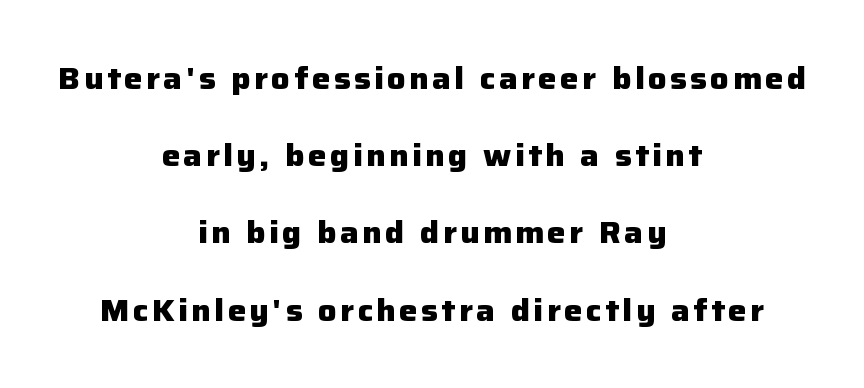
{"serif": "no", "italic": "no", "bold": "yes", "weight": "heavy", "width": "normal", "stroke_contrast": "low", "x_height": "medium", "monospaced": "no", "underline": "no", "align": "center", "line_spacing": "loose", "line_spacing_ratio": 2.49, "glyph_px": 31}
